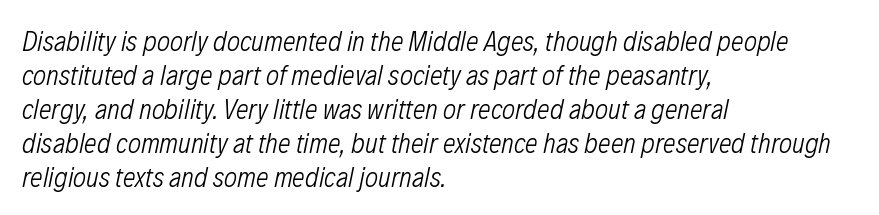
The image shows 28 px light, condensed type, italic (leaning right); set left-aligned, line spacing 1.21x, normal letter spacing, not underlined; low stroke contrast and a medium x-height.
